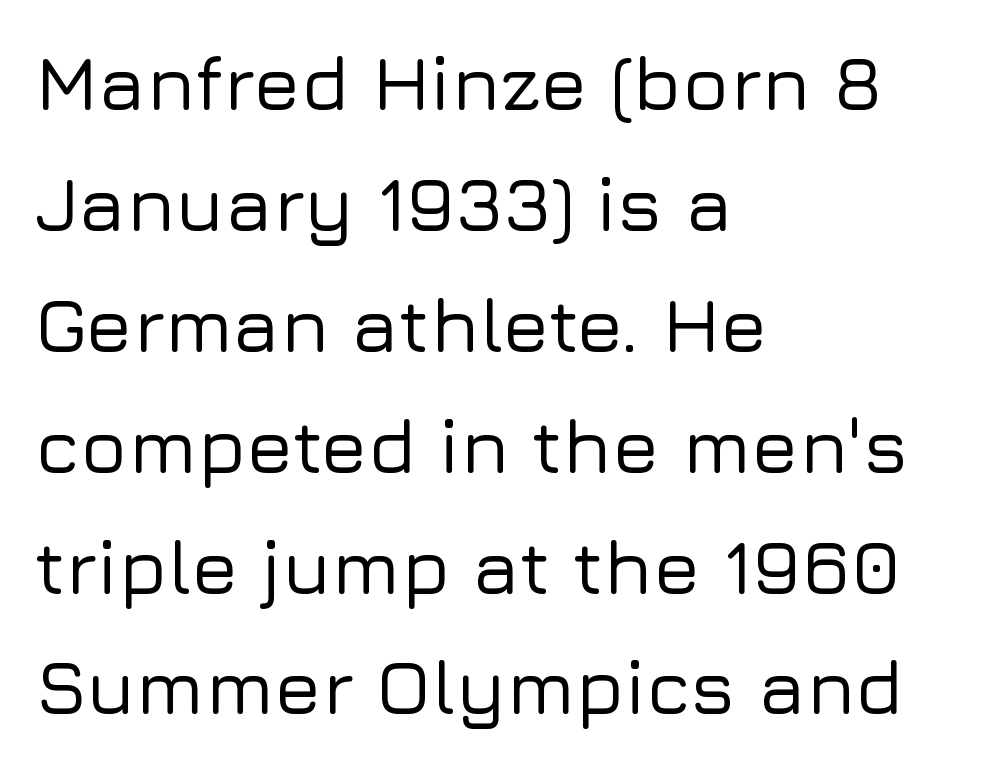
{"serif": "no", "italic": "no", "width": "normal", "stroke_contrast": "low", "x_height": "medium", "monospaced": "no", "underline": "no", "align": "left", "line_spacing": "normal", "line_spacing_ratio": 1.57, "letter_spacing": "normal", "letter_spacing_em": 0.0, "glyph_px": 77}
